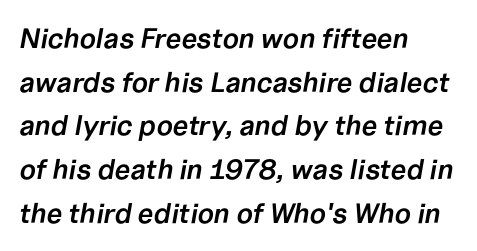
Q: Is the text bold? A: Semi-bold.
Q: Is the text italic (slanted)? A: Yes, it leans right by about 10 degrees.
Q: Is the text underlined? A: No.
Q: How is the paragraph aligned? A: Left-aligned.
Q: Is the spacing between letters normal or unusually wide? A: Normal.
Q: Is the spacing between lines tight, normal or loose? A: Normal.
Q: Width (condensed, normal, or wide)? A: Normal.
Q: Stroke contrast? A: Low.
Q: x-height? A: Medium.
Q: Monospaced? A: No.
